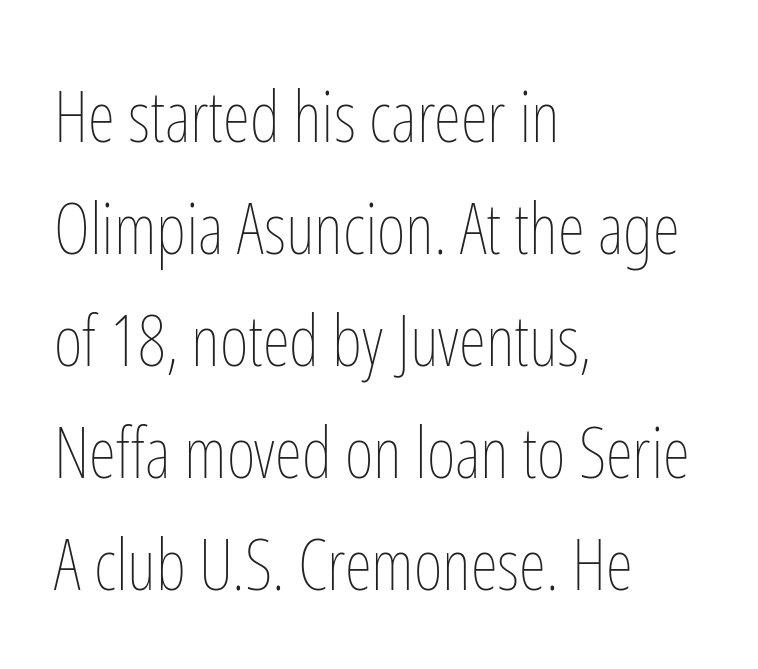
Q: Is the text bold? A: No.
Q: Is the text italic (slanted)? A: No, it is upright.
Q: Is the text underlined? A: No.
Q: How is the paragraph aligned? A: Left-aligned.
Q: Is the spacing between letters normal or unusually wide? A: Normal.
Q: Is the spacing between lines tight, normal or loose? A: Normal.
Q: Width (condensed, normal, or wide)? A: Condensed.
Q: Stroke contrast? A: Low.
Q: x-height? A: Medium.
Q: Monospaced? A: No.
